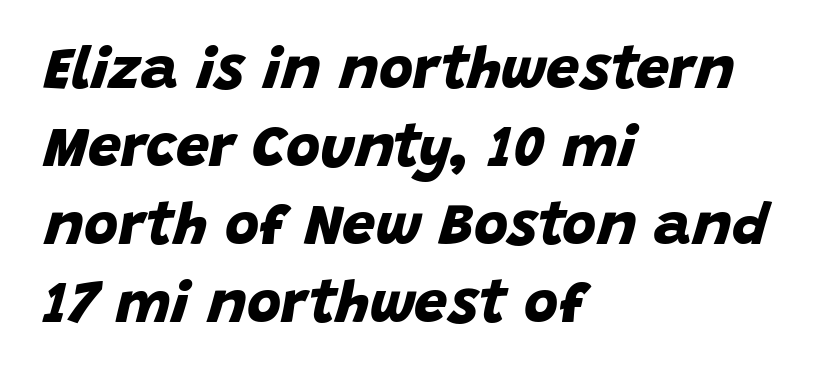
Q: Is the text bold? A: Yes.
Q: Is the typeface a serif or a sans-serif typeface? A: Sans-serif.
Q: Is the text underlined? A: No.
Q: How is the paragraph aligned? A: Left-aligned.
Q: Is the spacing between letters normal or unusually wide? A: Normal.
Q: Is the spacing between lines tight, normal or loose? A: Normal.
Q: Width (condensed, normal, or wide)? A: Normal.
Q: Stroke contrast? A: Low.
Q: x-height? A: Large.
Q: Monospaced? A: No.
